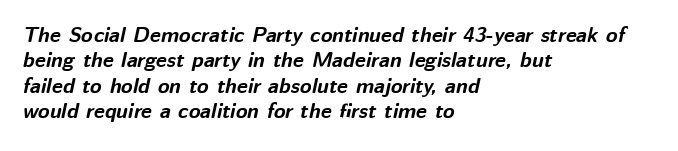
Q: Is the text bold? A: Yes.
Q: Is the text italic (slanted)? A: Yes, it leans right by about 12 degrees.
Q: Is the text underlined? A: No.
Q: How is the paragraph aligned? A: Left-aligned.
Q: Is the spacing between letters normal or unusually wide? A: Normal.
